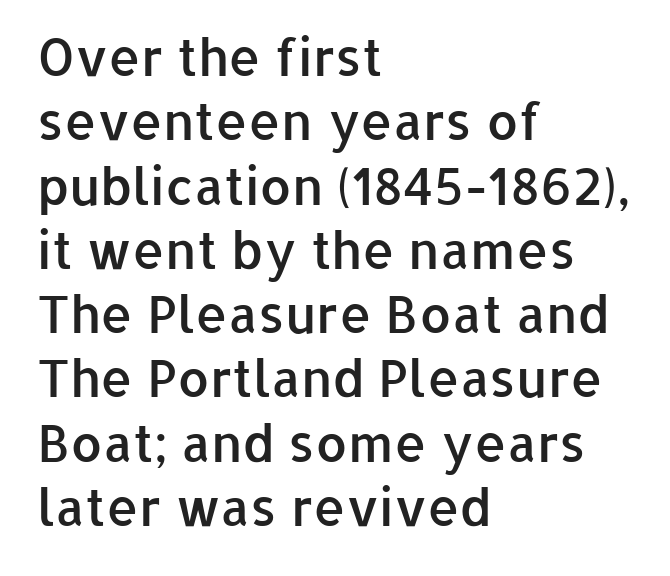
Letters rest on an invisible, unmarked baseline. The rows are spaced the way most documents space them. The axis of the letterforms is exactly vertical. Stroke terminals: plain, sans-serif.
